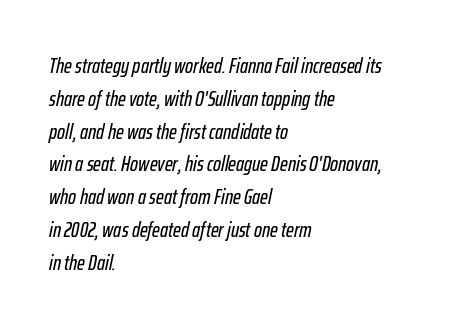
{"italic": "yes", "lean": "right", "slant_degrees": 12, "underline": "no", "align": "left", "line_spacing": "normal", "line_spacing_ratio": 1.56, "letter_spacing": "normal", "letter_spacing_em": 0.0, "glyph_px": 21}
